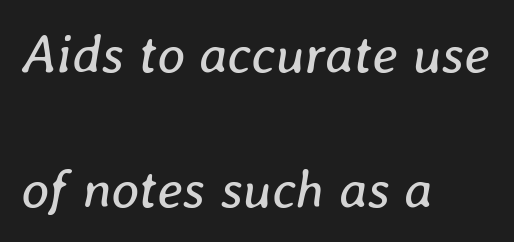
The paragraph has a hard left edge and a soft right edge. This is not heavy type; no bold has been used. Does the leading feel generous? Absolutely, it's lavish. Quick note: underline off. Honestly, the letter spacing is just normal — you wouldn't notice it.
